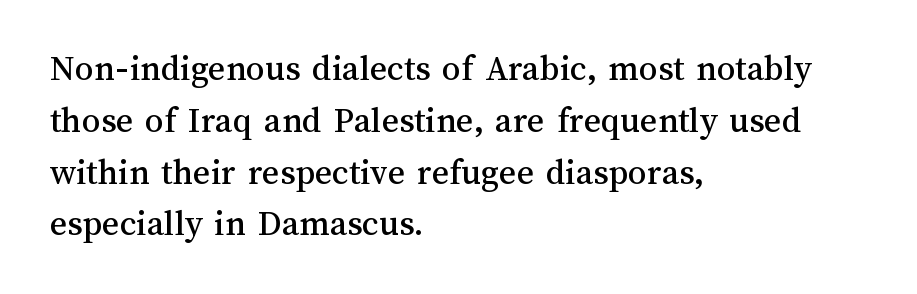
Regular leading. Each word holds together tightly as a unit, with standard inter-letter gaps. In CSS terms this would be text-align: left. This is roman type, the default non-slanted kind. The passage shown is typed in a proportional face where columns would drift. Check the space under the baseline: it is left empty.
